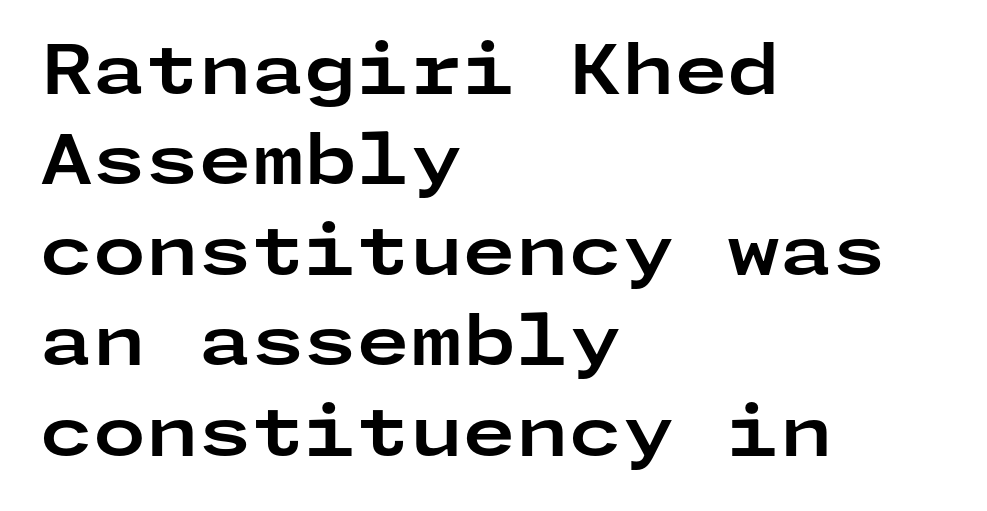
Q: Is the text bold? A: Yes.
Q: Is the text italic (slanted)? A: No, it is upright.
Q: Is the typeface a serif or a sans-serif typeface? A: Sans-serif.
Q: Is the text underlined? A: No.
Q: How is the paragraph aligned? A: Left-aligned.
Q: Is the spacing between letters normal or unusually wide? A: Normal.
Q: Is the spacing between lines tight, normal or loose? A: Normal.
Q: Width (condensed, normal, or wide)? A: Wide.
Q: Stroke contrast? A: Low.
Q: x-height? A: Medium.
